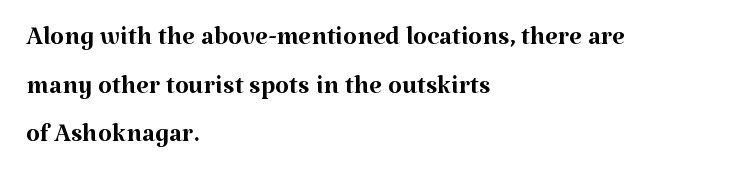
The image shows 36 px regular-weight serif type, upright; set left-aligned, normal line spacing (1.35x), normal letter spacing, not underlined; medium stroke contrast and a medium x-height.
